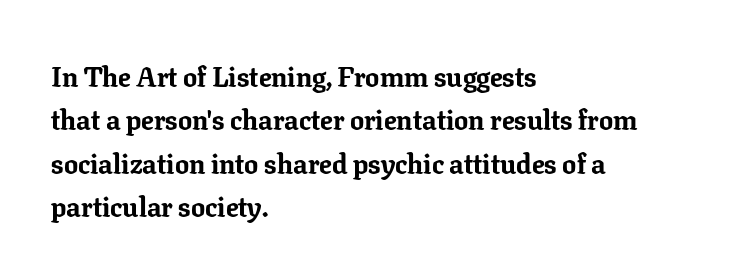
{"serif": "yes", "italic": "no", "bold": "yes", "weight": "bold", "width": "normal", "stroke_contrast": "low", "x_height": "medium", "monospaced": "no", "underline": "no", "align": "left", "line_spacing": "normal", "line_spacing_ratio": 1.55, "letter_spacing": "normal", "letter_spacing_em": 0.0, "glyph_px": 28}
